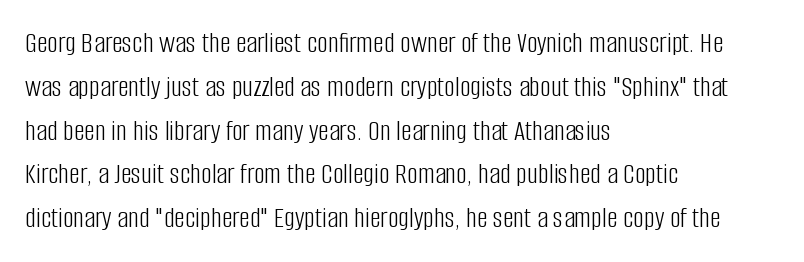
{"serif": "no", "italic": "no", "bold": "no", "weight": "light", "width": "condensed", "stroke_contrast": "low", "x_height": "large", "monospaced": "no", "underline": "no", "align": "left", "line_spacing": "normal", "line_spacing_ratio": 1.46, "letter_spacing": "normal", "letter_spacing_em": 0.0, "glyph_px": 30}
